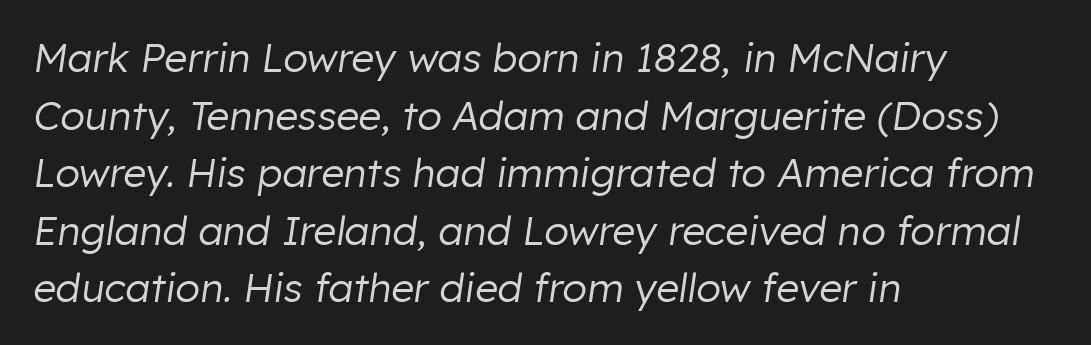
The image shows 40 px regular-weight type, italic (leaning right); set left-aligned, normal line spacing (1.44x), normal letter spacing, not underlined; low stroke contrast and a medium x-height.
